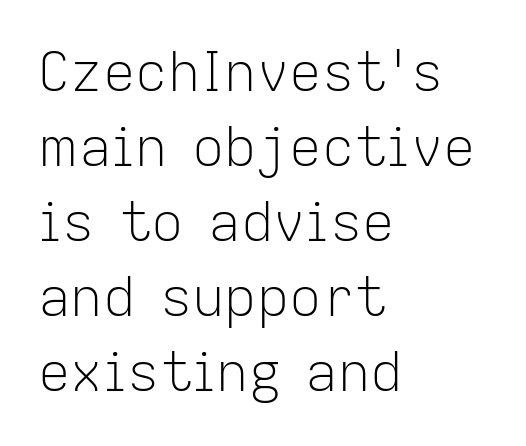
The face used here is a sans, in the tradition of grotesques and geometrics. Interline gaps are of average width in this sample. Think standard paragraph weight, or any step lighter than that. Descender tails drop into unmarked territory. Typeset ragged right — the left edge is the straight one.
